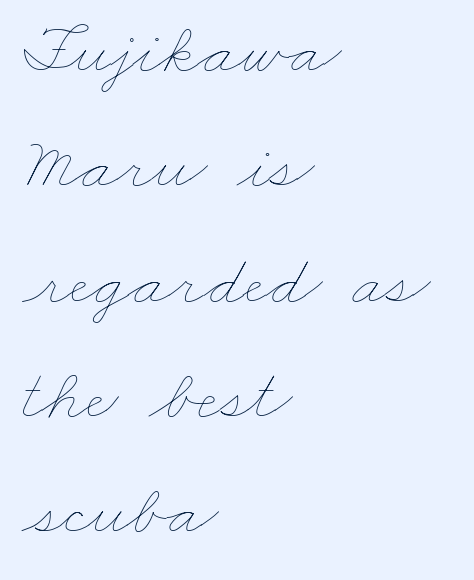
{"bold": "no", "weight": "thin", "width": "wide", "stroke_contrast": "low", "x_height": "small", "monospaced": "no", "underline": "no", "align": "left", "line_spacing": "normal", "line_spacing_ratio": 1.58, "letter_spacing": "normal", "letter_spacing_em": 0.0, "glyph_px": 73}
